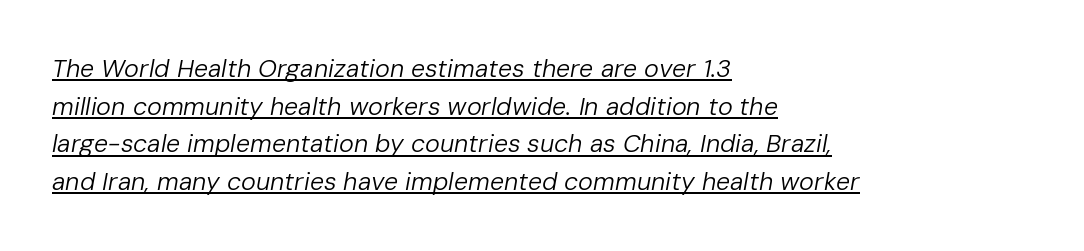
Q: Is the text bold? A: No.
Q: Is the text italic (slanted)? A: Yes, it leans right by about 10 degrees.
Q: Is the text underlined? A: Yes.
Q: How is the paragraph aligned? A: Left-aligned.
Q: Is the spacing between letters normal or unusually wide? A: Normal.
Q: Is the spacing between lines tight, normal or loose? A: Normal.
